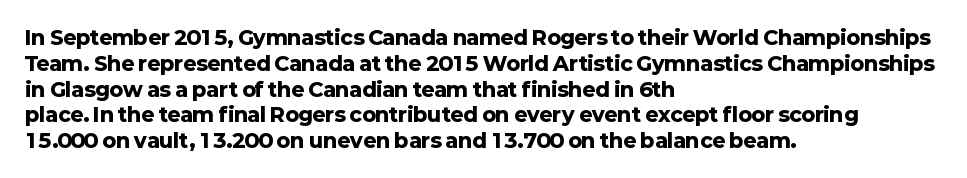
{"italic": "no", "bold": "yes", "underline": "no", "align": "left", "line_spacing": "normal", "line_spacing_ratio": 1.29, "letter_spacing": "normal", "letter_spacing_em": 0.0, "glyph_px": 20}
